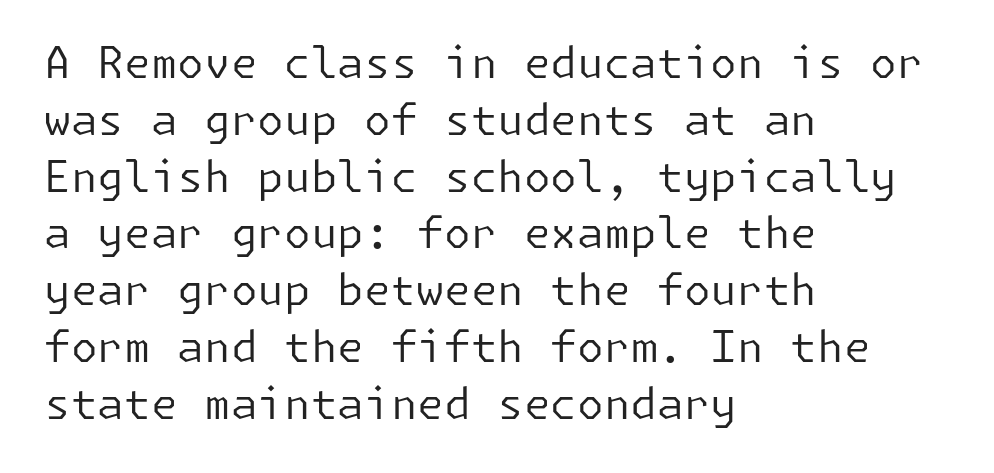
{"serif": "no", "italic": "no", "bold": "no", "weight": "regular", "width": "normal", "stroke_contrast": "low", "x_height": "medium", "underline": "no", "align": "left", "line_spacing": "normal", "line_spacing_ratio": 1.32, "letter_spacing": "normal", "letter_spacing_em": 0.0, "glyph_px": 43}
